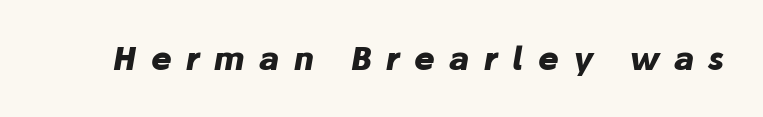
{"italic": "yes", "lean": "right", "slant_degrees": 10, "bold": "yes", "weight": "heavy", "width": "normal", "stroke_contrast": "low", "x_height": "medium", "monospaced": "no", "underline": "no", "letter_spacing": "wide", "letter_spacing_em": 0.47, "glyph_px": 31}
